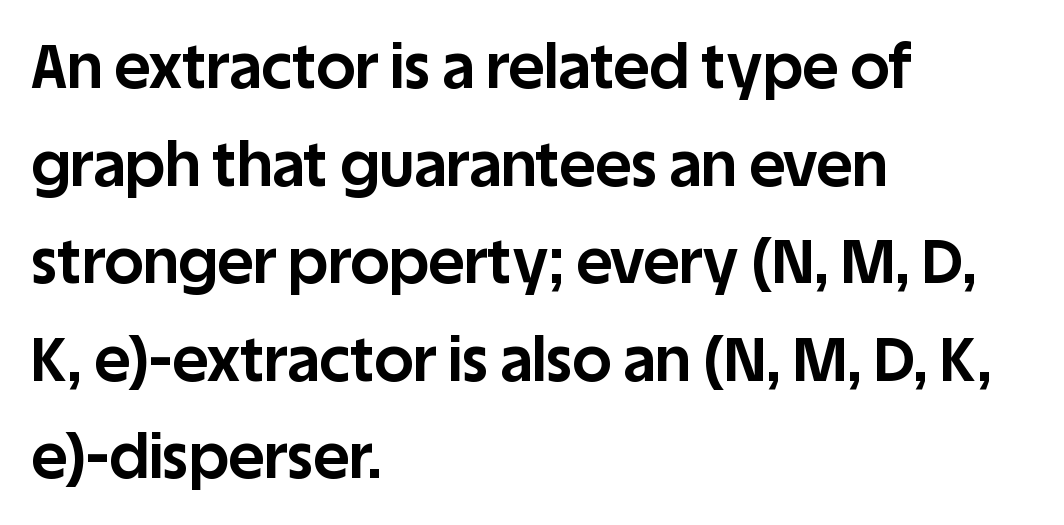
Q: Is the text bold? A: Yes.
Q: Is the text italic (slanted)? A: No, it is upright.
Q: Is the typeface a serif or a sans-serif typeface? A: Sans-serif.
Q: Is the text underlined? A: No.
Q: How is the paragraph aligned? A: Left-aligned.
Q: Is the spacing between letters normal or unusually wide? A: Normal.
Q: Is the spacing between lines tight, normal or loose? A: Normal.
Q: Width (condensed, normal, or wide)? A: Normal.
Q: Stroke contrast? A: Low.
Q: x-height? A: Large.
Q: Monospaced? A: No.
